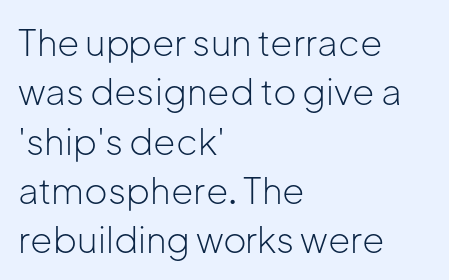
{"serif": "no", "italic": "no", "bold": "no", "weight": "light", "width": "normal", "stroke_contrast": "low", "x_height": "medium", "monospaced": "no", "underline": "no", "align": "left", "line_spacing": "normal", "line_spacing_ratio": 1.37, "letter_spacing": "normal", "letter_spacing_em": 0.0, "glyph_px": 36}
